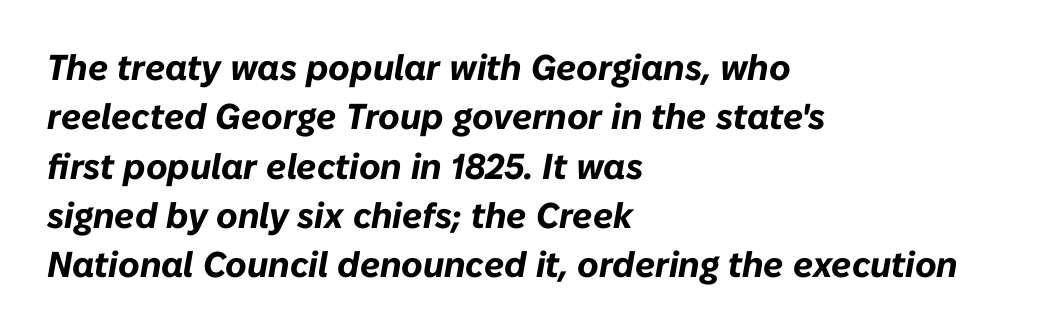
The image shows 36 px bold type, italic (leaning right); set left-aligned, normal line spacing (1.37x), normal letter spacing, not underlined; low stroke contrast and a medium x-height.
